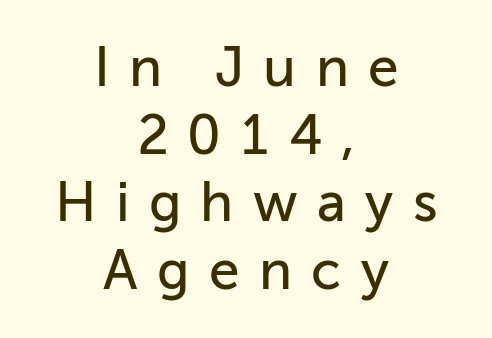
The image shows 55 px sans-serif type, upright; set centered, line spacing 1.23x, unusually wide letter spacing (+0.35 em), not underlined; low stroke contrast and a medium x-height.
